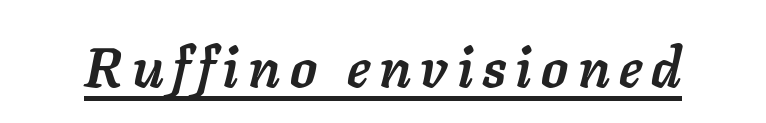
The image shows 55 px semibold type, italic (leaning right); set underlined; low stroke contrast and a medium x-height.
